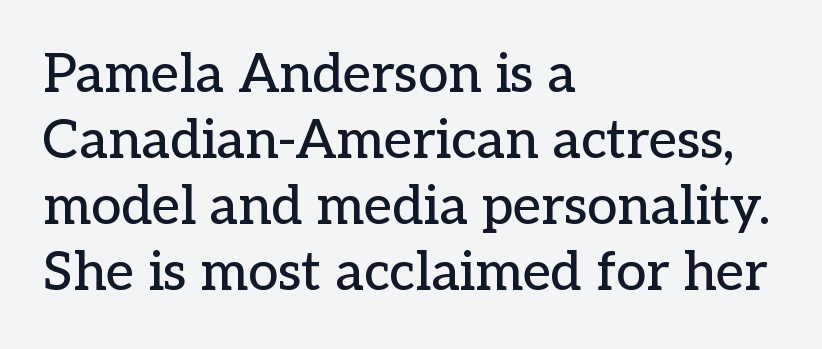
{"serif": "yes", "italic": "no", "width": "normal", "stroke_contrast": "low", "x_height": "medium", "monospaced": "no", "underline": "no", "align": "left", "line_spacing_ratio": 1.22, "letter_spacing": "normal", "letter_spacing_em": 0.0, "glyph_px": 54}
